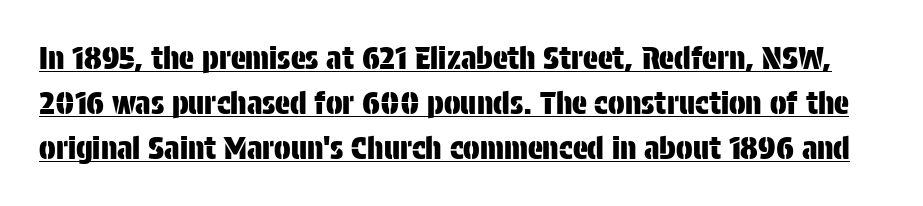
The image shows 31 px condensed sans-serif type, upright; set normal line spacing (1.45x), normal letter spacing, underlined; low stroke contrast and a large x-height.
